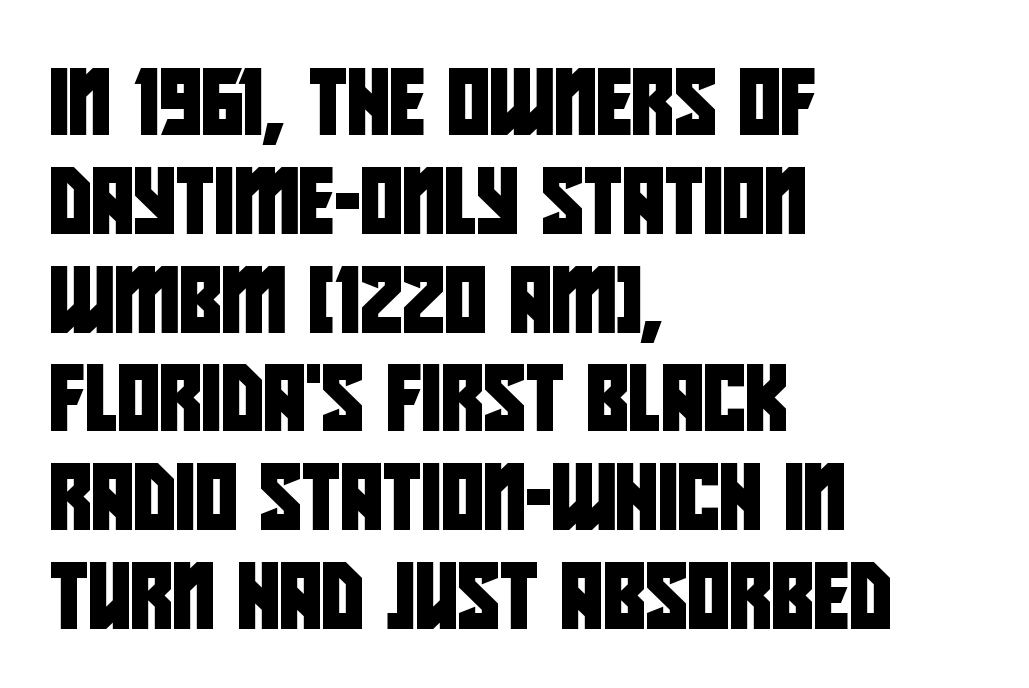
Q: Is the typeface a serif or a sans-serif typeface? A: Sans-serif.
Q: Is the text underlined? A: No.
Q: How is the paragraph aligned? A: Left-aligned.
Q: Is the spacing between letters normal or unusually wide? A: Normal.
Q: Is the spacing between lines tight, normal or loose? A: Normal.
Q: Width (condensed, normal, or wide)? A: Condensed.
Q: Stroke contrast? A: Low.
Q: x-height? A: Large.
Q: Monospaced? A: No.
